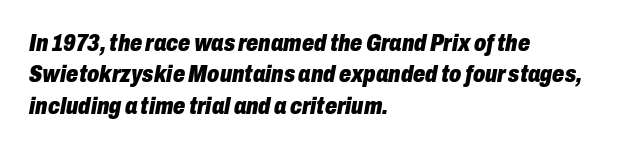
This sample uses plain, unmodified letter spacing. Honestly, the row spacing looks completely unremarkable. The words here are not underlined. This rendering uses left alignment, leaving the right contour irregular. Rendered with sloped, italic letterforms.
